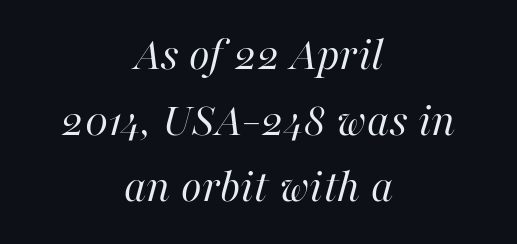
The image shows 48 px regular-weight type, italic (leaning right); set centered, normal line spacing (1.38x), normal letter spacing, not underlined; high stroke contrast and a medium x-height.
